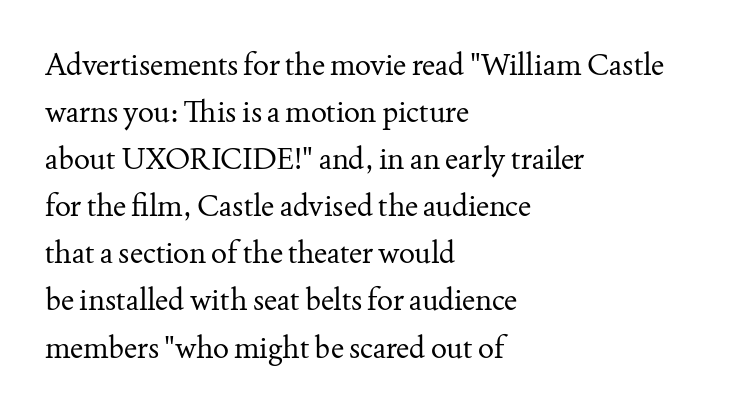
{"serif": "yes", "italic": "no", "bold": "no", "weight": "regular", "width": "normal", "stroke_contrast": "medium", "x_height": "small", "monospaced": "no", "underline": "no", "align": "left", "line_spacing": "normal", "line_spacing_ratio": 1.57, "letter_spacing": "normal", "letter_spacing_em": 0.0, "glyph_px": 30}
